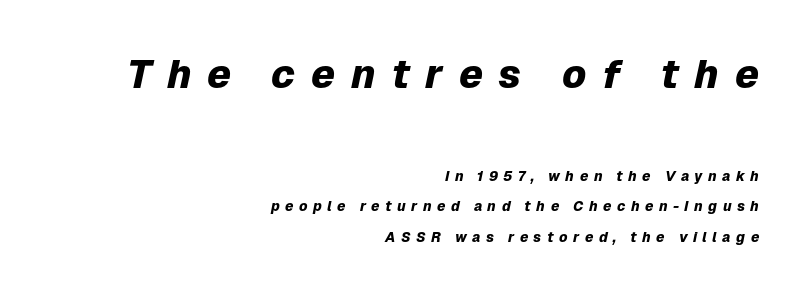
{"italic": "yes", "lean": "right", "slant_degrees": 12, "bold": "yes", "weight": "heavy", "width": "normal", "stroke_contrast": "low", "x_height": "medium", "monospaced": "no", "underline": "no", "align": "right", "line_spacing": "loose", "line_spacing_ratio": 2.17, "letter_spacing": "wide", "letter_spacing_em": 0.39, "larger_block": "first", "size_ratio": 2.86, "glyph_px": 40}
